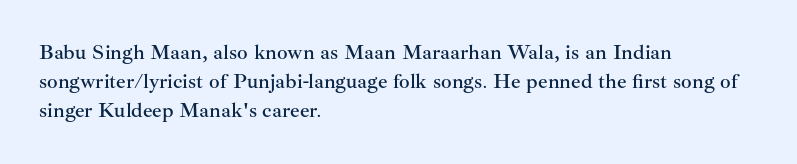
Each word holds together tightly as a unit, with standard inter-letter gaps. Left-aligned paragraph, ragged on the right. The vertical gap from one line to the next is medium. Nope, not italic — everything's standing straight. Check the space under the baseline: it is left empty.
